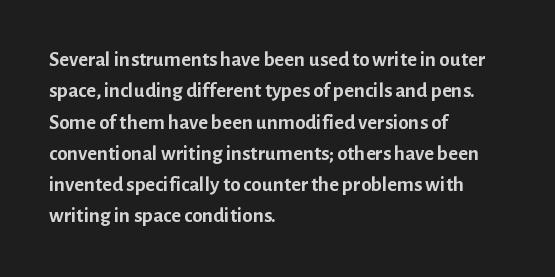
The passage shown is emphatically bold. The specimen reads as upright at a glance. Alignment: flush left. What stands out about the letter spacing? Nothing — it is the standard amount. The block of text has a typical density, with ordinary space between rows. The words here are not underlined.
